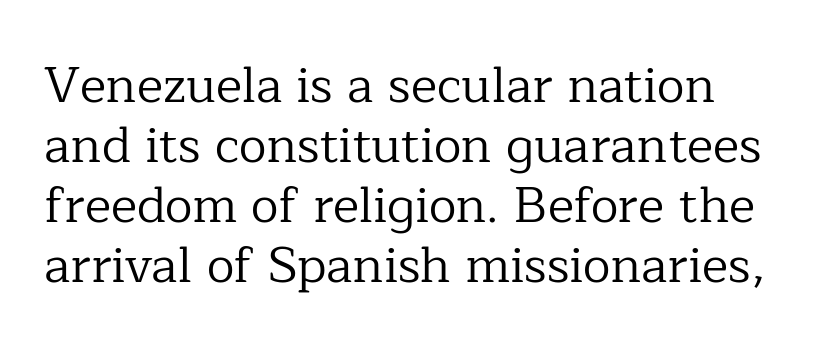
{"serif": "yes", "italic": "no", "bold": "no", "weight": "regular", "width": "normal", "stroke_contrast": "low", "x_height": "medium", "monospaced": "no", "underline": "no", "line_spacing_ratio": 1.2, "letter_spacing": "normal", "letter_spacing_em": 0.0, "glyph_px": 50}
